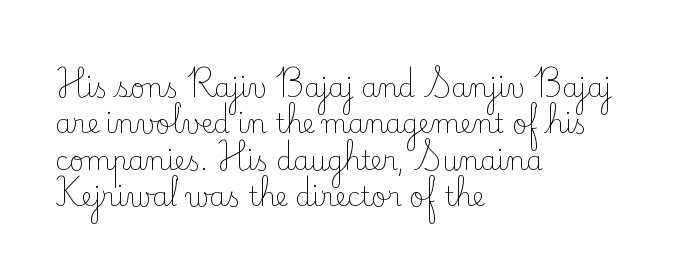
Q: Is the text bold? A: No.
Q: Is the text italic (slanted)? A: No, it is upright.
Q: Is the text underlined? A: No.
Q: How is the paragraph aligned? A: Left-aligned.
Q: Is the spacing between letters normal or unusually wide? A: Normal.
Q: Is the spacing between lines tight, normal or loose? A: Normal.
